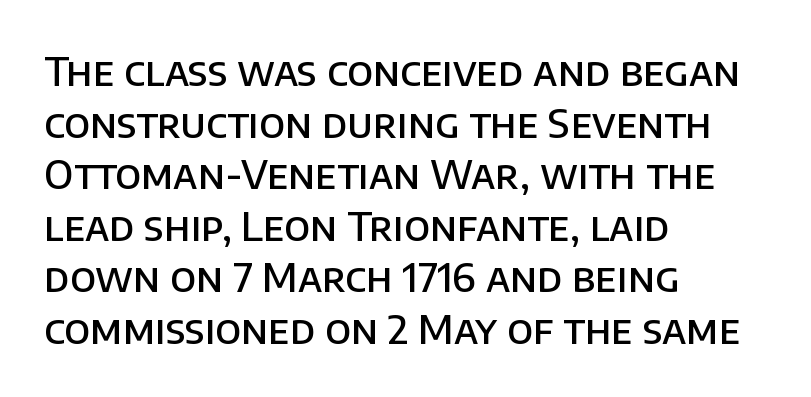
Q: Is the text bold? A: Semi-bold.
Q: Is the text italic (slanted)? A: No, it is upright.
Q: Is the typeface a serif or a sans-serif typeface? A: Sans-serif.
Q: Is the text underlined? A: No.
Q: How is the paragraph aligned? A: Left-aligned.
Q: Is the spacing between letters normal or unusually wide? A: Normal.
Q: Is the spacing between lines tight, normal or loose? A: Normal.
Q: Width (condensed, normal, or wide)? A: Normal.
Q: Stroke contrast? A: Low.
Q: x-height? A: Large.
Q: Monospaced? A: No.
